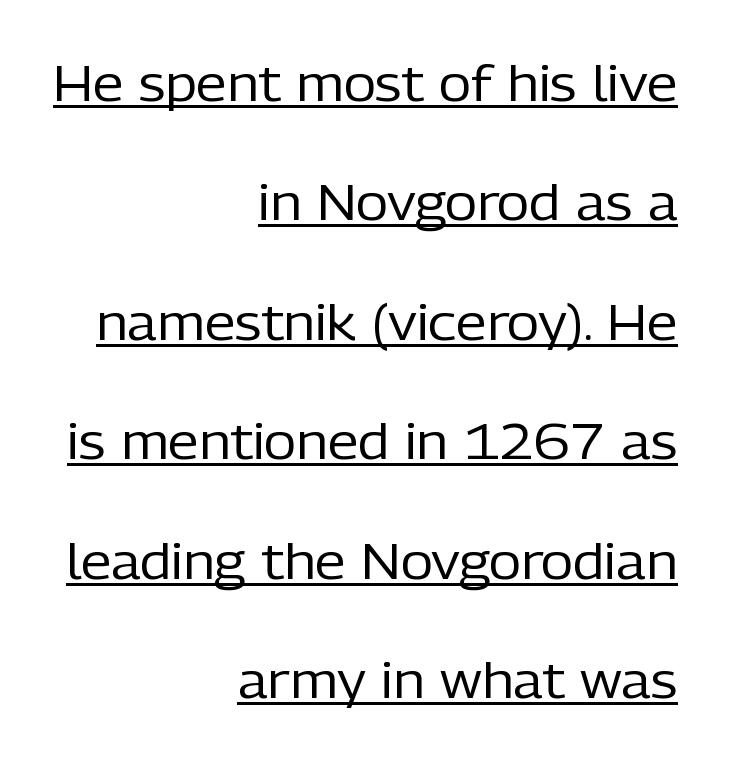
The image shows 50 px regular-weight sans-serif type, upright; set right-aligned, loose line spacing (2.39x), normal letter spacing, underlined; low stroke contrast and a medium x-height.
